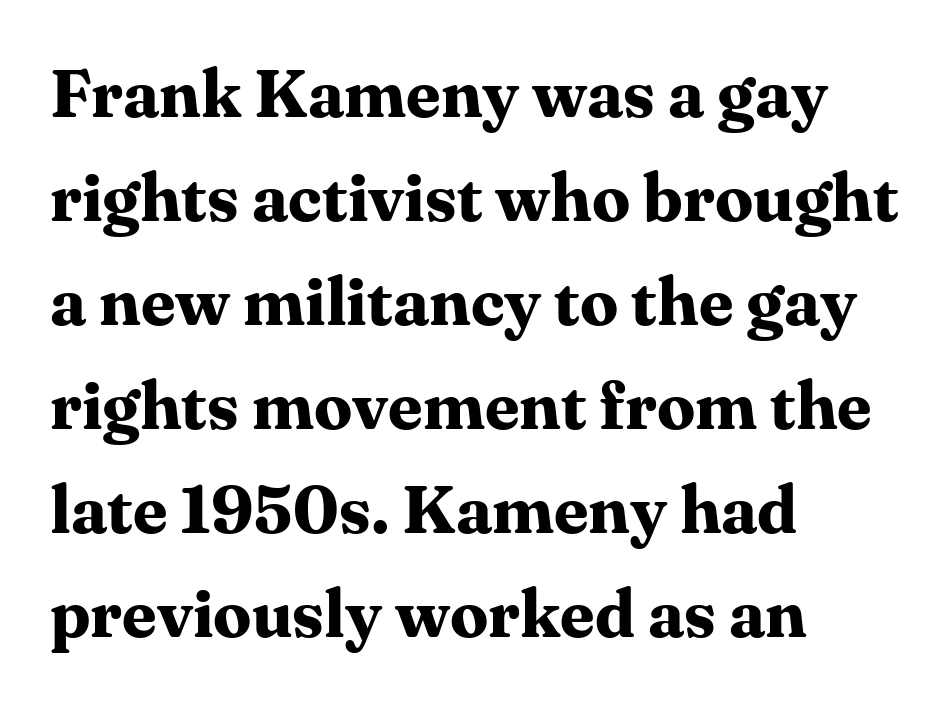
Q: Is the text bold? A: Yes.
Q: Is the text italic (slanted)? A: No, it is upright.
Q: Is the typeface a serif or a sans-serif typeface? A: Serif.
Q: Is the text underlined? A: No.
Q: How is the paragraph aligned? A: Left-aligned.
Q: Is the spacing between letters normal or unusually wide? A: Normal.
Q: Is the spacing between lines tight, normal or loose? A: Normal.
Q: Width (condensed, normal, or wide)? A: Normal.
Q: Stroke contrast? A: Medium.
Q: x-height? A: Medium.
Q: Monospaced? A: No.
